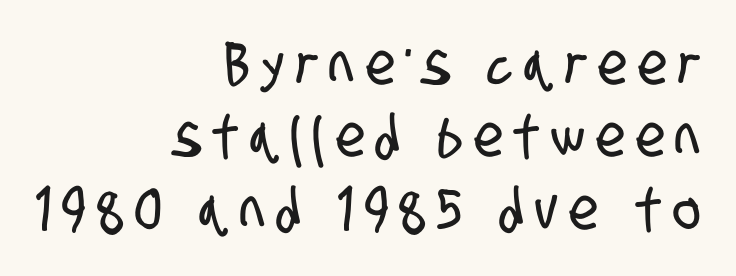
Looks like regular typesetting: each glyph gets only the width it needs. These lines stack with their right ends in a neat column. The passage shown is not underscored anywhere. The horizontal fit of the characters is loose and conspicuously gappy.
